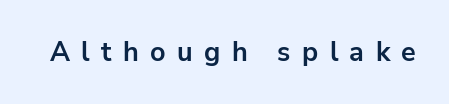
Q: Is the text bold? A: Yes.
Q: Is the text italic (slanted)? A: No, it is upright.
Q: Is the text underlined? A: No.
Q: Is the spacing between letters normal or unusually wide? A: Unusually wide.
